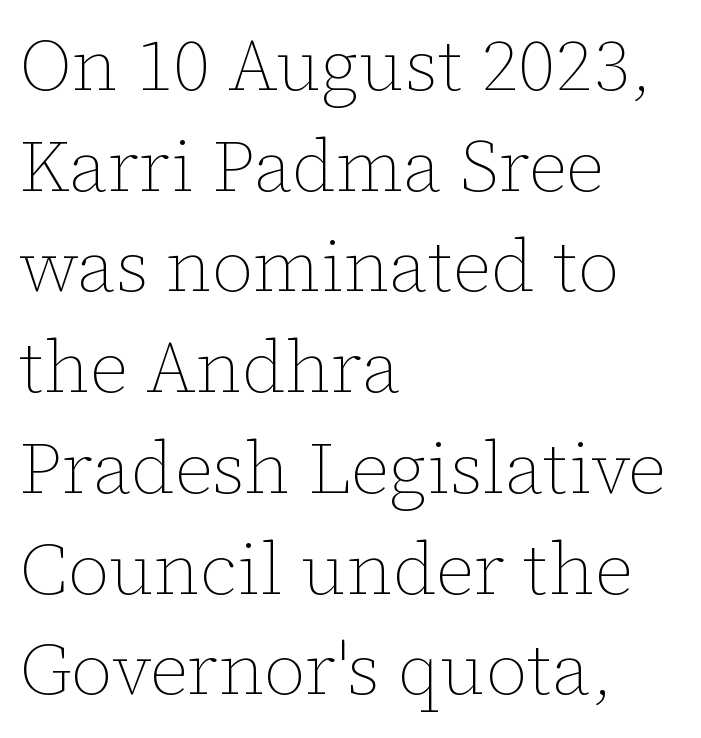
Q: Is the text bold? A: No.
Q: Is the text italic (slanted)? A: No, it is upright.
Q: Is the text underlined? A: No.
Q: How is the paragraph aligned? A: Left-aligned.
Q: Is the spacing between letters normal or unusually wide? A: Normal.
Q: Is the spacing between lines tight, normal or loose? A: Normal.
Q: Width (condensed, normal, or wide)? A: Normal.
Q: Stroke contrast? A: Low.
Q: x-height? A: Medium.
Q: Monospaced? A: No.
